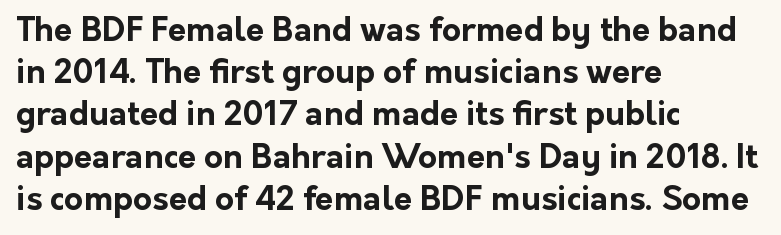
The image shows 33 px bold sans-serif type, upright; set left-aligned, normal line spacing (1.28x), normal letter spacing, not underlined; low stroke contrast and a medium x-height.
